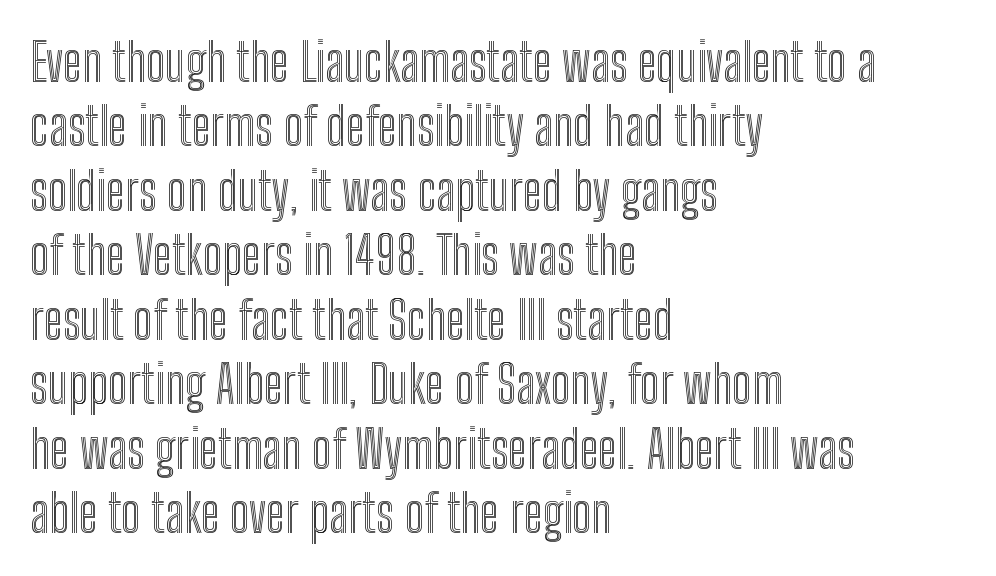
The image shows 52 px condensed type, upright; set left-aligned, line spacing 1.24x, normal letter spacing, not underlined; a medium x-height.
